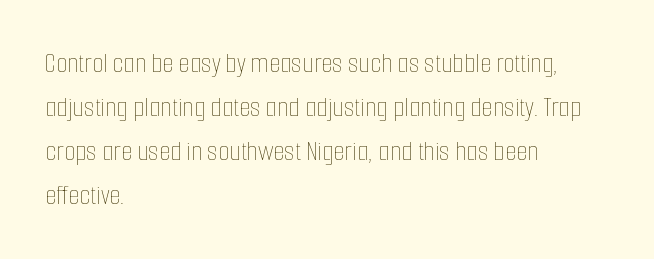
{"italic": "no", "bold": "no", "weight": "thin", "width": "condensed", "stroke_contrast": "low", "x_height": "medium", "monospaced": "no", "underline": "no", "align": "left", "line_spacing": "normal", "line_spacing_ratio": 1.52, "letter_spacing": "normal", "letter_spacing_em": 0.0, "glyph_px": 29}
